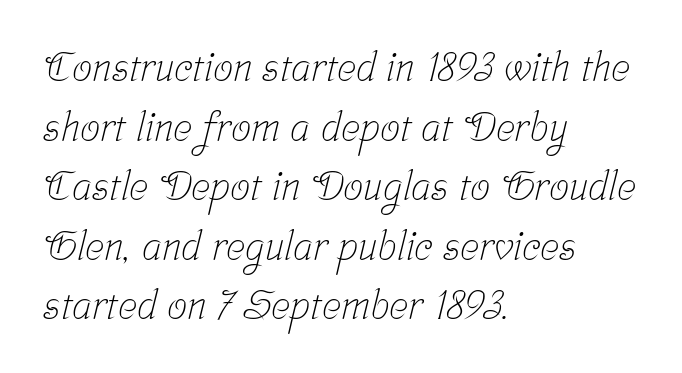
{"serif": "yes", "bold": "no", "weight": "light", "width": "condensed", "stroke_contrast": "low", "x_height": "medium", "monospaced": "no", "underline": "no", "align": "left", "line_spacing": "normal", "line_spacing_ratio": 1.49, "letter_spacing": "normal", "letter_spacing_em": 0.0, "glyph_px": 40}
